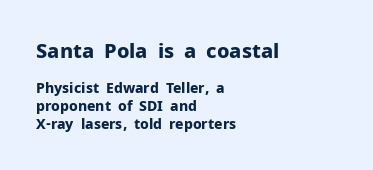
Q: Is the text bold? A: Yes.
Q: Is the text italic (slanted)? A: No, it is upright.
Q: Is the text underlined? A: No.
Q: How is the paragraph aligned? A: Left-aligned.
Q: Is the spacing between letters normal or unusually wide? A: Normal.
Q: Is the spacing between lines tight, normal or loose? A: Normal.
Q: Which block of text is set in a larger size, the first (top) or the second (bottom)? A: The first (top) one.
